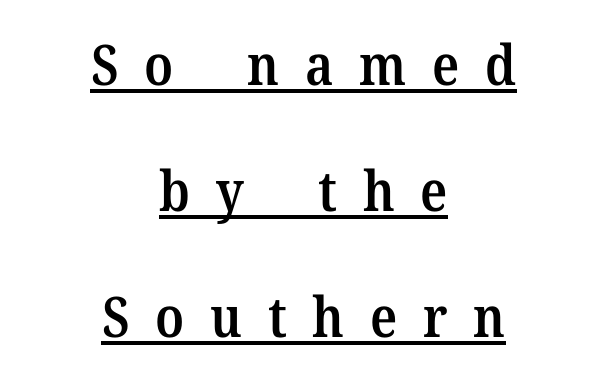
{"serif": "yes", "italic": "no", "bold": "semi", "weight": "semibold", "width": "normal", "stroke_contrast": "medium", "x_height": "medium", "monospaced": "no", "underline": "yes", "align": "center", "line_spacing": "loose", "line_spacing_ratio": 2.25, "letter_spacing": "wide", "letter_spacing_em": 0.46, "glyph_px": 56}
